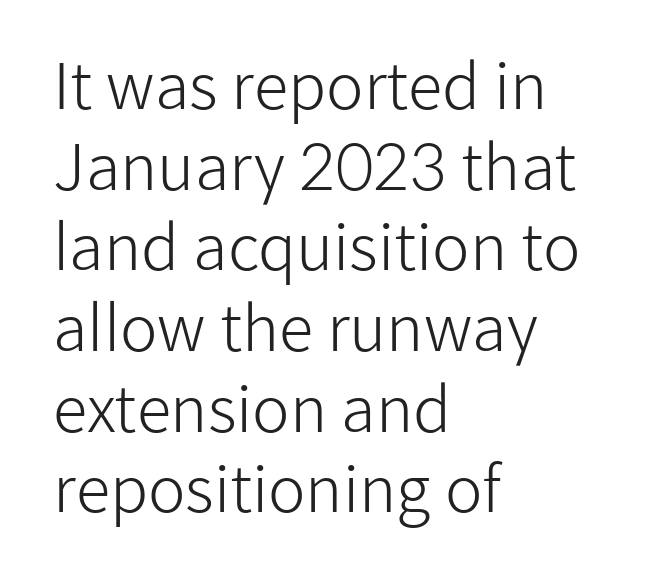
Q: Is the text bold? A: No.
Q: Is the text italic (slanted)? A: No, it is upright.
Q: Is the typeface a serif or a sans-serif typeface? A: Sans-serif.
Q: Is the text underlined? A: No.
Q: How is the paragraph aligned? A: Left-aligned.
Q: Is the spacing between letters normal or unusually wide? A: Normal.
Q: Is the spacing between lines tight, normal or loose? A: Normal.
Q: Width (condensed, normal, or wide)? A: Normal.
Q: Stroke contrast? A: Low.
Q: x-height? A: Medium.
Q: Monospaced? A: No.
